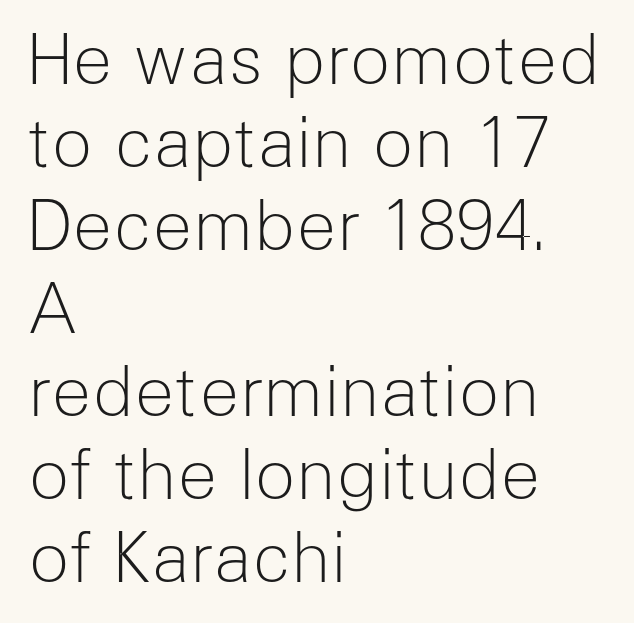
{"serif": "no", "italic": "no", "bold": "no", "weight": "light", "width": "normal", "stroke_contrast": "low", "x_height": "medium", "monospaced": "no", "underline": "no", "align": "left", "line_spacing_ratio": 1.22, "letter_spacing": "normal", "letter_spacing_em": 0.0, "glyph_px": 68}
